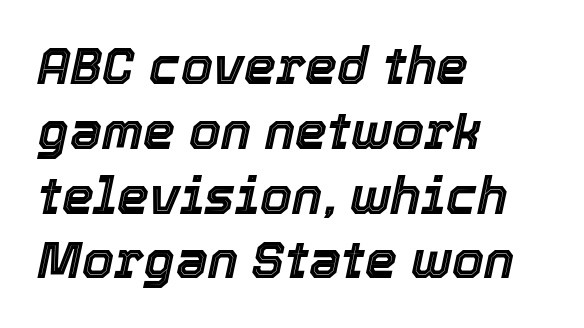
The text block is weighted toward the left margin, trailing off unevenly rightward. No word sits above an underline. Quick note: interline space is typical. Words appear dense and cohesive because spacing is normal. The specimen reads as italic at a glance.
